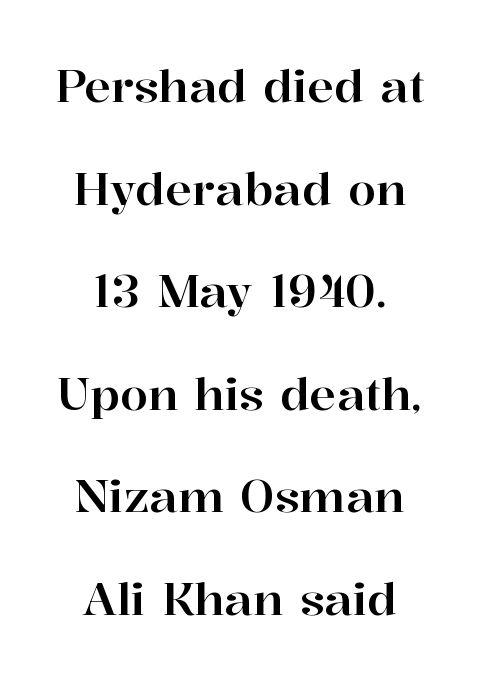
Q: Is the text italic (slanted)? A: No, it is upright.
Q: Is the typeface a serif or a sans-serif typeface? A: Serif.
Q: Is the text underlined? A: No.
Q: How is the paragraph aligned? A: Centered.
Q: Is the spacing between letters normal or unusually wide? A: Normal.
Q: Is the spacing between lines tight, normal or loose? A: Loose.
Q: Width (condensed, normal, or wide)? A: Normal.
Q: Stroke contrast? A: High.
Q: x-height? A: Medium.
Q: Monospaced? A: No.
